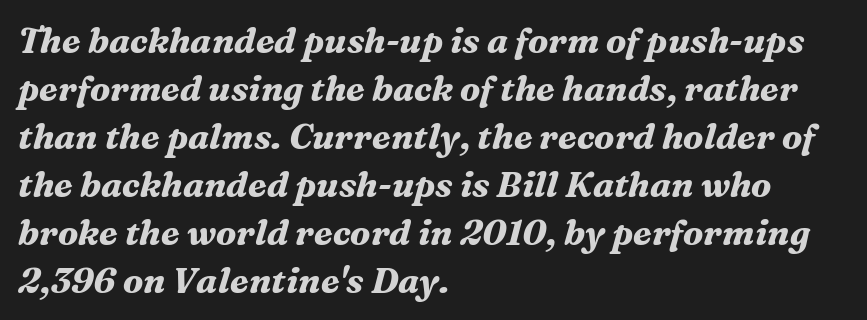
Underline: absent. These lines are set flush left with a ragged right edge. What weight is shown? A full bold with thick strokes. Spacing verdict: proportional, widths tailored to each character.
